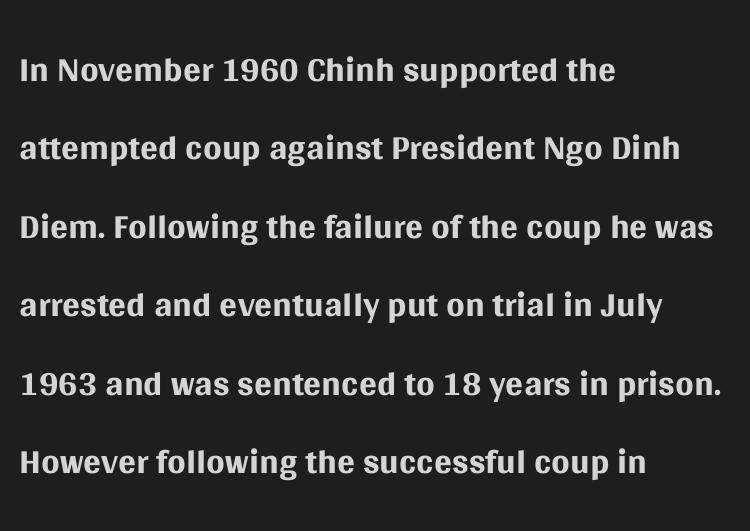
The image shows 53 px regular-weight sans-serif type, upright; set left-aligned, normal line spacing (1.48x), normal letter spacing, not underlined; medium stroke contrast and a large x-height.
